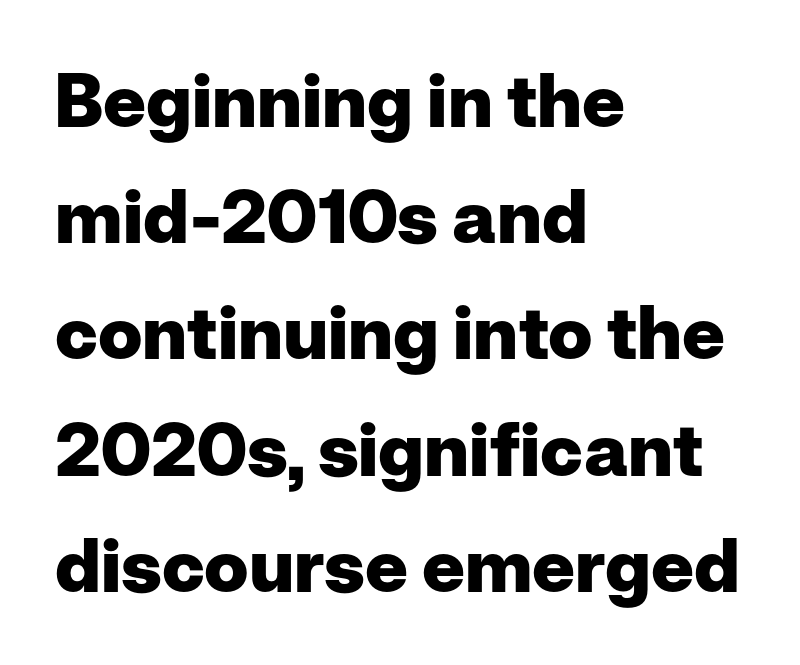
The image shows 74 px heavy sans-serif type, upright; set left-aligned, normal line spacing (1.57x), normal letter spacing, not underlined; low stroke contrast and a medium x-height.
